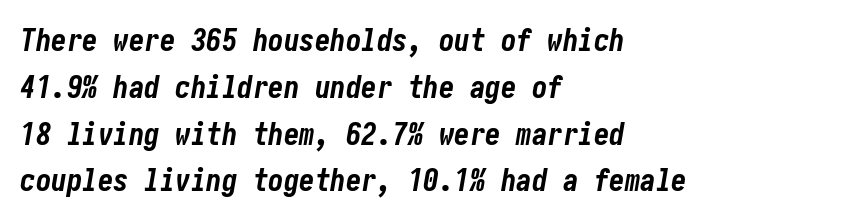
Q: Is the text bold? A: Yes.
Q: Is the text italic (slanted)? A: Yes, it leans right by about 10 degrees.
Q: Is the text underlined? A: No.
Q: How is the paragraph aligned? A: Left-aligned.
Q: Is the spacing between letters normal or unusually wide? A: Normal.
Q: Is the spacing between lines tight, normal or loose? A: Normal.
Q: Width (condensed, normal, or wide)? A: Condensed.
Q: Stroke contrast? A: Low.
Q: x-height? A: Medium.
